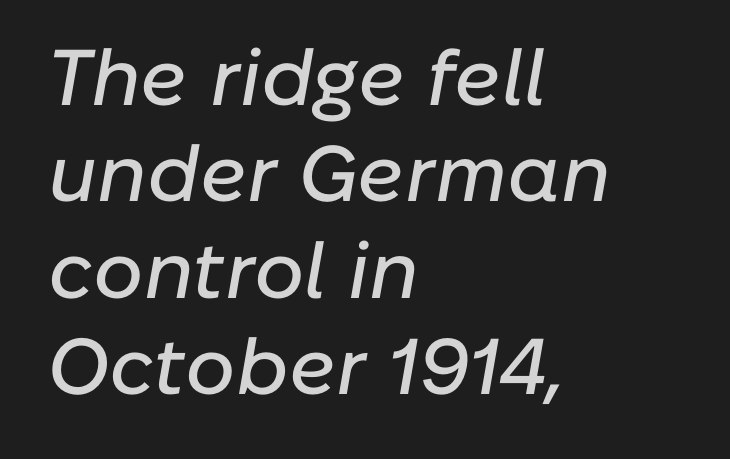
In CSS terms this would be text-align: left. A typesetter would call this proportional, since set widths differ per character. Does extra space separate the letters? No, they use regular spacing. The glyphs look as if they've been sheared to an angle. Quick note: underline off.
